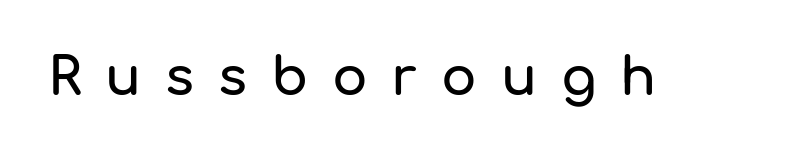
Short note: letters widely spaced. Serifs: no, the terminals of the letterforms are clean. The gap between lines stays unmarked. Varying glyph widths throughout — classic text-font behaviour. If you drew a line through each stem, it would be perfectly vertical.
